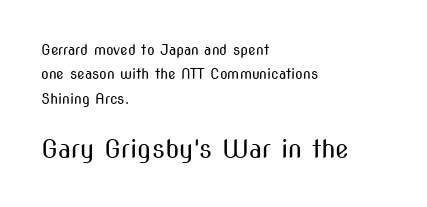
{"italic": "no", "bold": "no", "underline": "no", "align": "left", "line_spacing_ratio": 1.74, "letter_spacing": "normal", "letter_spacing_em": 0.0, "larger_block": "second", "size_ratio": 1.79, "glyph_px": 25}
